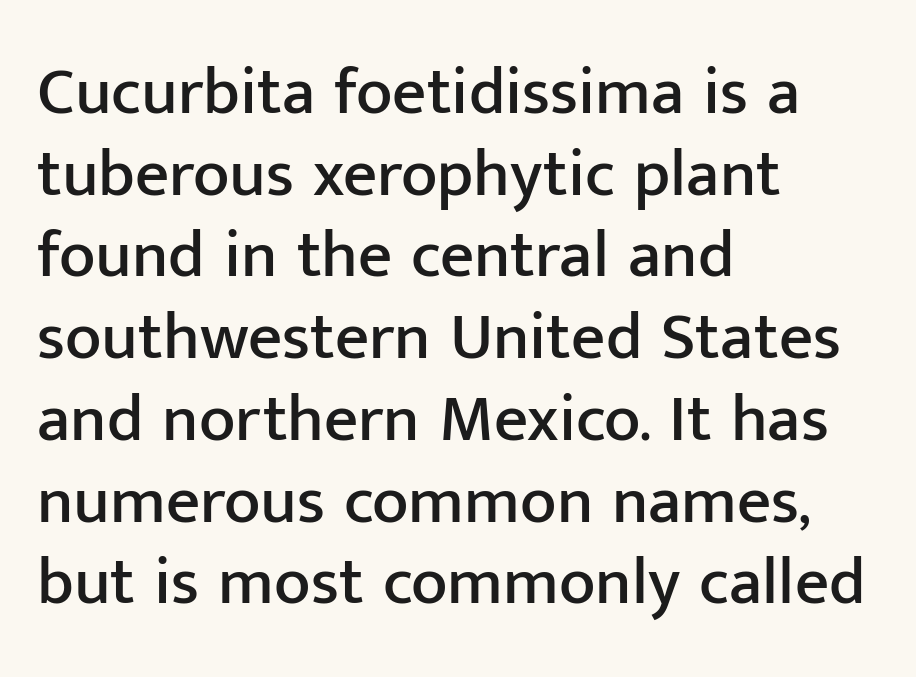
The image shows 67 px sans-serif type, upright; set left-aligned, line spacing 1.22x, normal letter spacing, not underlined; low stroke contrast and a medium x-height.
